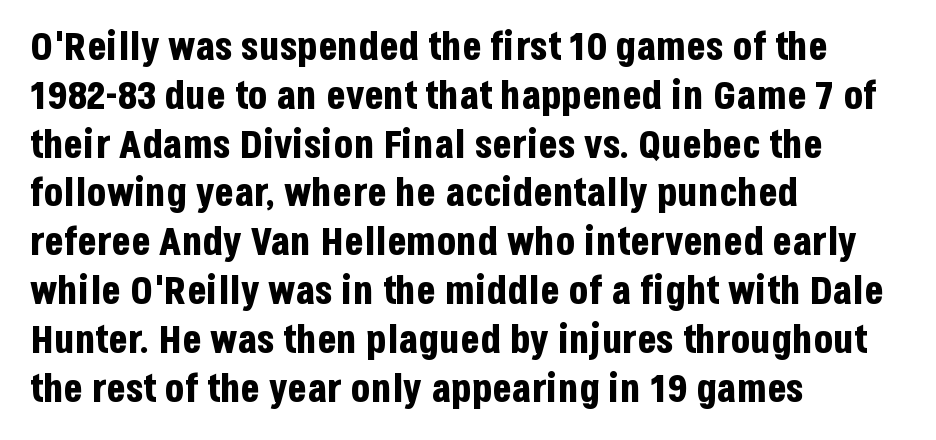
{"serif": "no", "italic": "no", "bold": "yes", "weight": "bold", "width": "condensed", "stroke_contrast": "low", "x_height": "large", "monospaced": "no", "underline": "no", "align": "left", "line_spacing_ratio": 1.22, "letter_spacing": "normal", "letter_spacing_em": 0.0, "glyph_px": 40}
